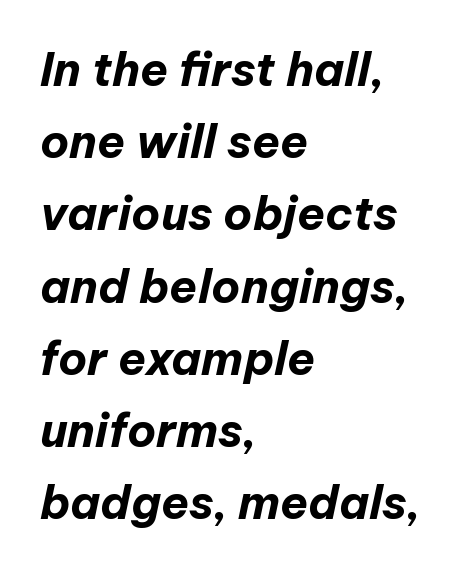
Q: Is the text bold? A: Yes.
Q: Is the text italic (slanted)? A: Yes, it leans right by about 12 degrees.
Q: Is the text underlined? A: No.
Q: How is the paragraph aligned? A: Left-aligned.
Q: Is the spacing between letters normal or unusually wide? A: Normal.
Q: Is the spacing between lines tight, normal or loose? A: Normal.
Q: Width (condensed, normal, or wide)? A: Normal.
Q: Stroke contrast? A: Low.
Q: x-height? A: Medium.
Q: Monospaced? A: No.
